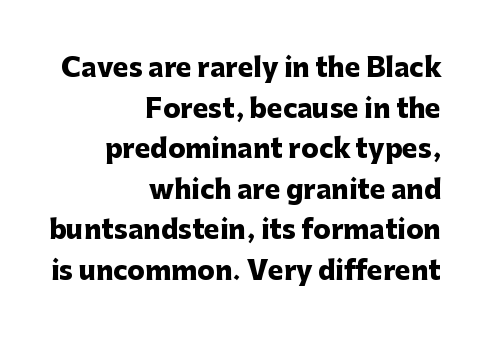
The lines in this sample share a right terminus and differ only in where they begin. This is roman type, the default non-slanted kind. Weight check: bold — yes, fully. The letterforms sit shoulder to shoulder at normal distance. Vertically, the passage feels balanced, rows spaced as you'd expect.
